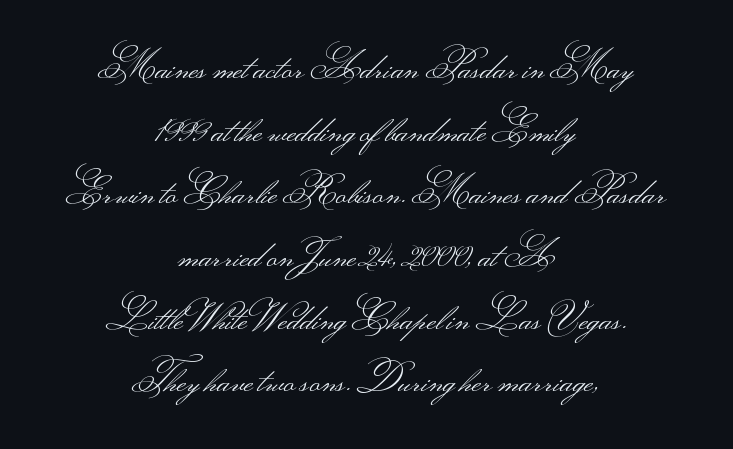
{"serif": "no", "bold": "no", "weight": "light", "width": "wide", "stroke_contrast": "medium", "monospaced": "no", "underline": "no", "align": "center", "line_spacing_ratio": 1.74, "letter_spacing": "normal", "letter_spacing_em": 0.0, "glyph_px": 36}
